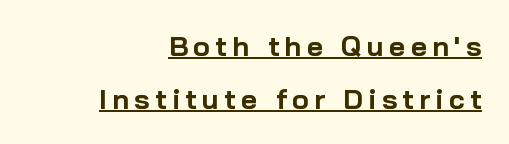
{"serif": "no", "italic": "no", "bold": "yes", "weight": "bold", "width": "normal", "stroke_contrast": "low", "x_height": "medium", "monospaced": "no", "underline": "yes", "align": "right", "line_spacing_ratio": 1.89, "glyph_px": 28}
